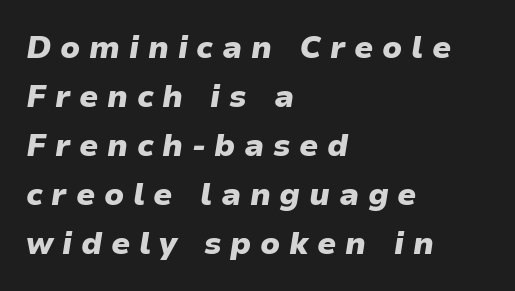
The image shows 31 px heavy type, italic (leaning right); set left-aligned, normal line spacing (1.58x), unusually wide letter spacing (+0.28 em), not underlined; low stroke contrast and a medium x-height.
